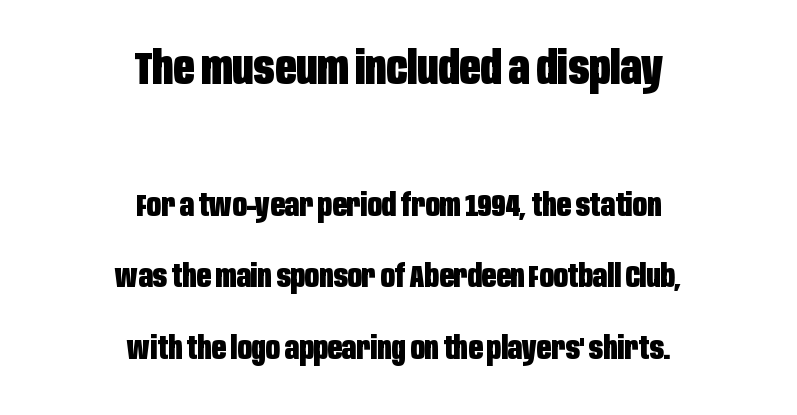
{"serif": "no", "italic": "no", "bold": "yes", "weight": "heavy", "width": "condensed", "stroke_contrast": "low", "x_height": "large", "monospaced": "no", "underline": "no", "align": "center", "line_spacing": "loose", "line_spacing_ratio": 2.32, "letter_spacing": "normal", "letter_spacing_em": 0.0, "larger_block": "first", "size_ratio": 1.48, "glyph_px": 46}
